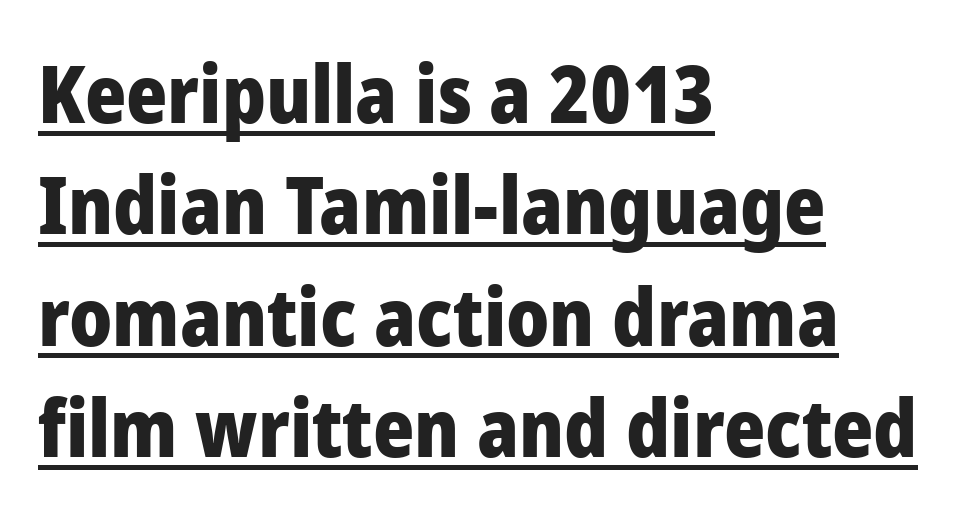
{"serif": "no", "italic": "no", "bold": "yes", "weight": "heavy", "width": "normal", "stroke_contrast": "low", "x_height": "medium", "monospaced": "no", "underline": "yes", "align": "left", "line_spacing": "normal", "line_spacing_ratio": 1.41, "letter_spacing": "normal", "letter_spacing_em": 0.0, "glyph_px": 79}
